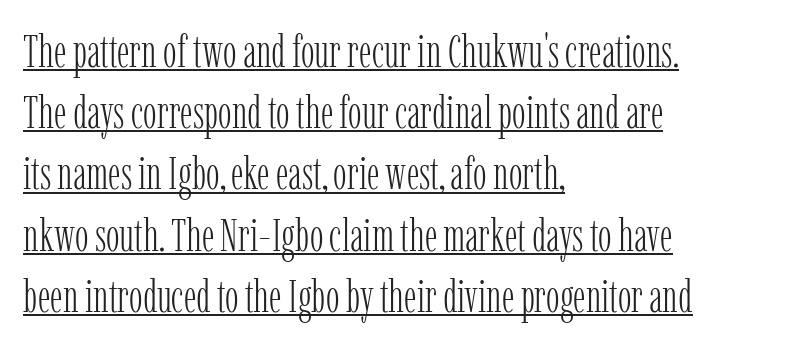
The image shows 46 px light, condensed serif type, upright; set left-aligned, normal line spacing (1.33x), normal letter spacing, underlined; low stroke contrast and a medium x-height.
